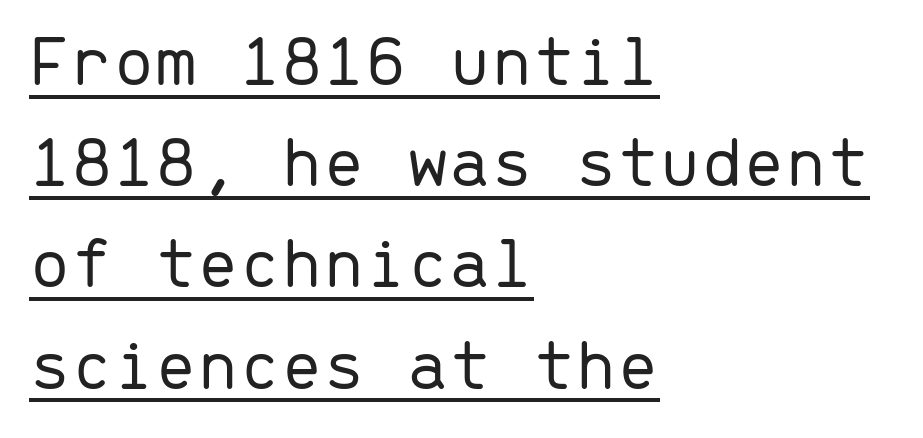
The image shows 75 px light sans-serif type, upright, monospaced; set left-aligned, normal line spacing (1.35x), normal letter spacing, underlined; low stroke contrast and a medium x-height.
